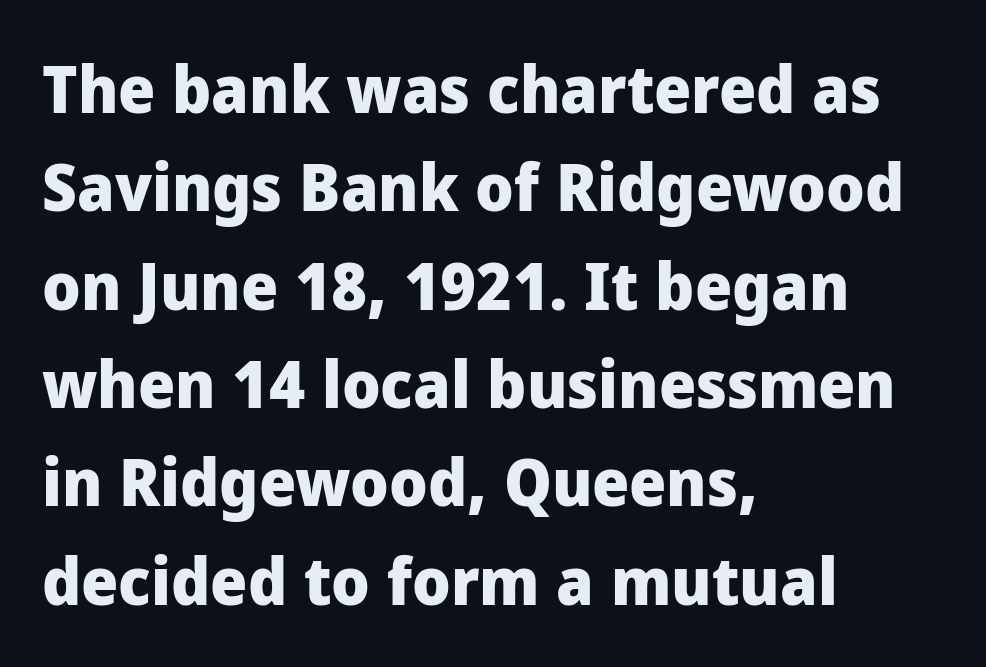
Default kerning and tracking; the words read as compact shapes. The line-height multiplier appears to be the usual default. Check the space under the baseline: it is left empty. Regarding serifs, this sample does without them.
